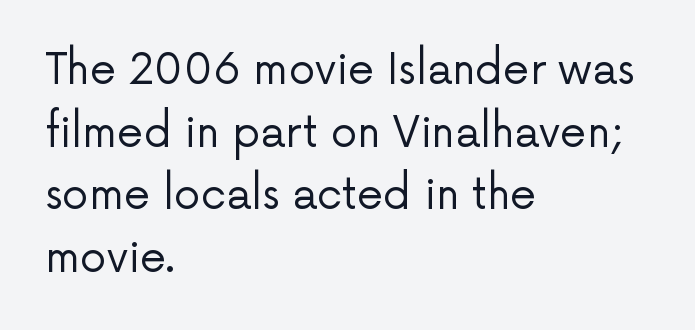
Q: Is the text bold? A: No.
Q: Is the text italic (slanted)? A: No, it is upright.
Q: Is the typeface a serif or a sans-serif typeface? A: Sans-serif.
Q: Is the text underlined? A: No.
Q: How is the paragraph aligned? A: Left-aligned.
Q: Is the spacing between letters normal or unusually wide? A: Normal.
Q: Is the spacing between lines tight, normal or loose? A: Normal.
Q: Width (condensed, normal, or wide)? A: Normal.
Q: Stroke contrast? A: Low.
Q: x-height? A: Medium.
Q: Monospaced? A: No.
